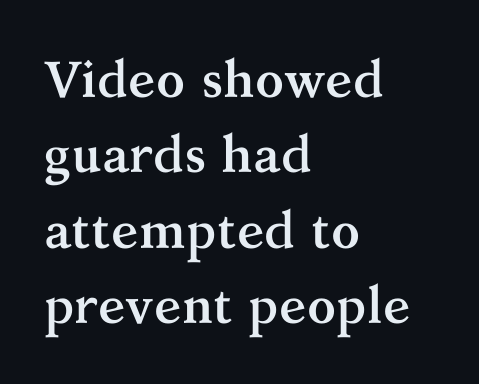
Little horizontal feet cap the strokes, marking this as serif type. What's the leading like? Ordinary, nothing unusual. The passage shown is emphatically bold. The rendering anchors every line to the left-hand side. Spacing verdict: proportional, widths tailored to each character. Honestly, the letter spacing is just normal — you wouldn't notice it.
